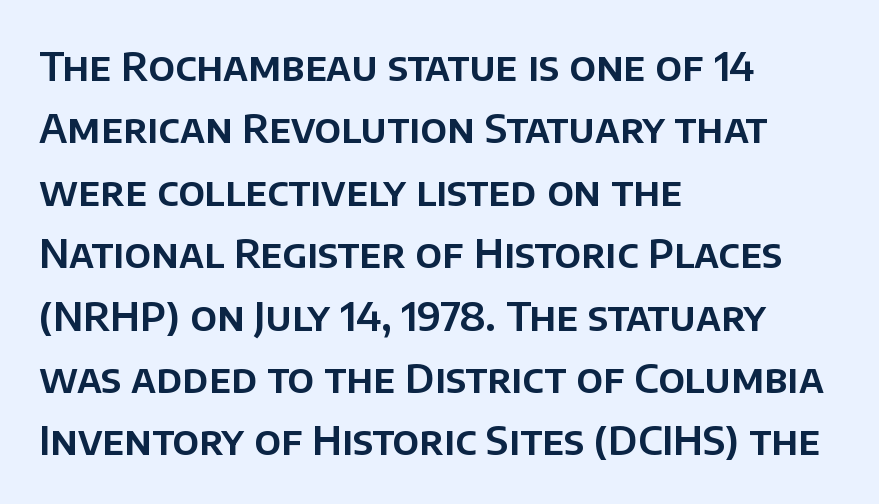
{"serif": "no", "italic": "no", "width": "normal", "stroke_contrast": "low", "x_height": "large", "monospaced": "no", "underline": "no", "align": "left", "line_spacing": "normal", "line_spacing_ratio": 1.56, "letter_spacing": "normal", "letter_spacing_em": 0.0, "glyph_px": 40}
